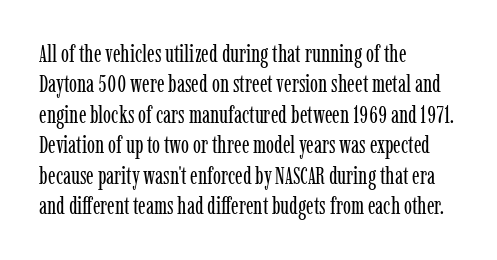
The type sits square on the baseline with zero lean. Only glyphs here, with clear space below each row. This sample is left-justified, so line endings fall wherever the words run out. Nothing unusual about the tracking: characters are spaced as the font intends. No extra ink here — the face is not bold.
